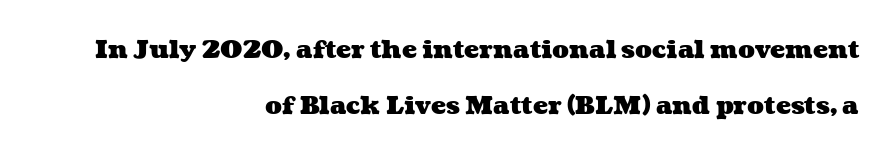
The foot of each line stays bare and open. Is the block centered? No — it sits flush against the right margin. A full-strength bold gives these letters their thick strokes. Tracking value appears to be zero — textbook default spacing.
